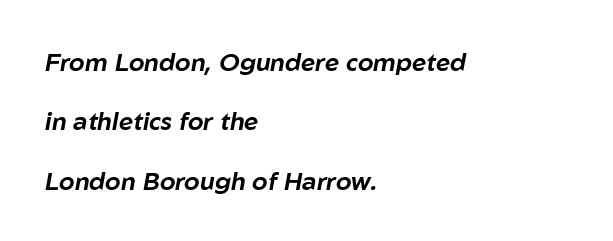
{"italic": "yes", "lean": "right", "slant_degrees": 10, "underline": "no", "align": "left", "line_spacing": "loose", "line_spacing_ratio": 2.38, "letter_spacing": "normal", "letter_spacing_em": 0.0, "glyph_px": 25}
